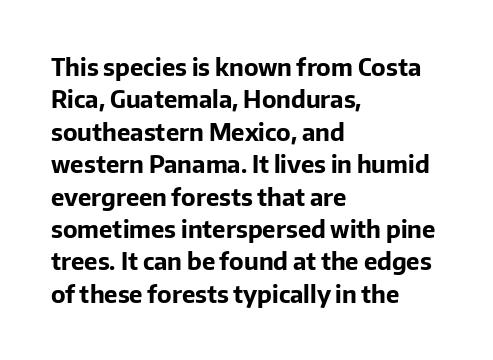
Whoever set this chose a conventional vertical rhythm. Emphasis by weight is at full strength: bold. The setting favours the left margin, as ordinary paragraphs usually do. Glance below the letters and you will spot only blank space. Rendered with straight, roman letterforms.
